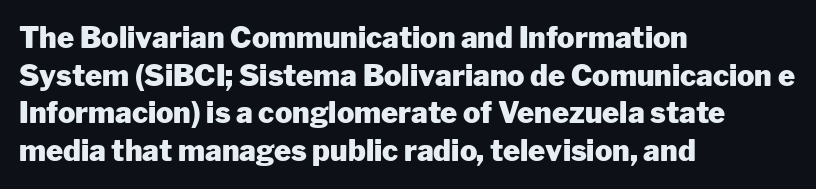
Q: Is the text bold? A: Yes.
Q: Is the text italic (slanted)? A: No, it is upright.
Q: Is the typeface a serif or a sans-serif typeface? A: Sans-serif.
Q: Is the text underlined? A: No.
Q: How is the paragraph aligned? A: Left-aligned.
Q: Is the spacing between letters normal or unusually wide? A: Normal.
Q: Is the spacing between lines tight, normal or loose? A: Normal.
Q: Width (condensed, normal, or wide)? A: Normal.
Q: Stroke contrast? A: Low.
Q: x-height? A: Medium.
Q: Monospaced? A: No.
